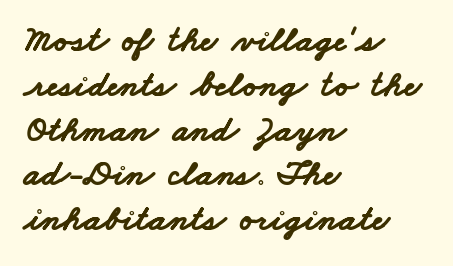
Q: Is the text bold? A: Yes.
Q: Is the typeface a serif or a sans-serif typeface? A: Sans-serif.
Q: Is the text underlined? A: No.
Q: How is the paragraph aligned? A: Left-aligned.
Q: Is the spacing between letters normal or unusually wide? A: Normal.
Q: Width (condensed, normal, or wide)? A: Wide.
Q: Stroke contrast? A: Low.
Q: x-height? A: Small.
Q: Monospaced? A: No.
